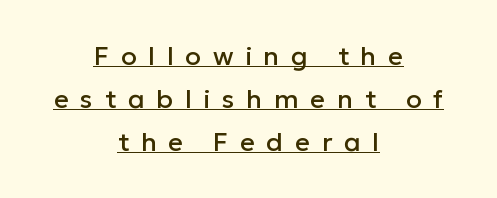
The image shows 26 px text type, upright; set centered, normal line spacing (1.65x), unusually wide letter spacing (+0.45 em), underlined.
